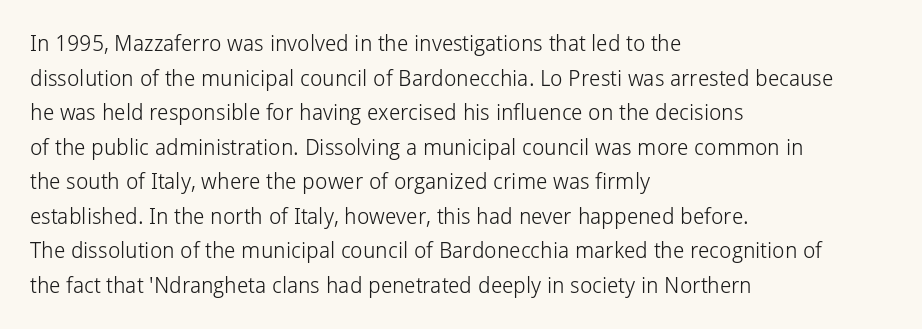
Which margin do the lines hug? The left one — the right edge is uneven. This is roman type, the default non-slanted kind. Summary of vertical rhythm: regular, with standard interline spacing. These glyphs show unthickened strokes, regular width or finer. The rendering keeps characters at their native spacing. The gap between lines stays unmarked.
